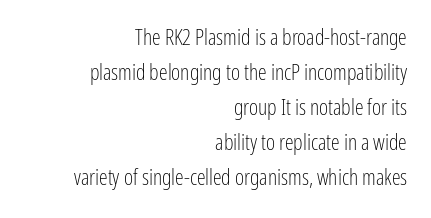
{"italic": "no", "bold": "no", "underline": "no", "align": "right", "line_spacing": "normal", "line_spacing_ratio": 1.59, "letter_spacing": "normal", "letter_spacing_em": 0.0, "glyph_px": 22}
